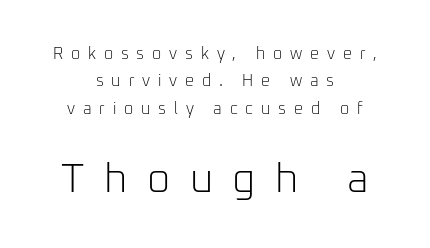
The image shows 40 px light sans-serif type, upright; set centered, line spacing 1.71x, unusually wide letter spacing (+0.49 em), not underlined; the second (bottom) block is 2.5x larger; low stroke contrast and a medium x-height.
